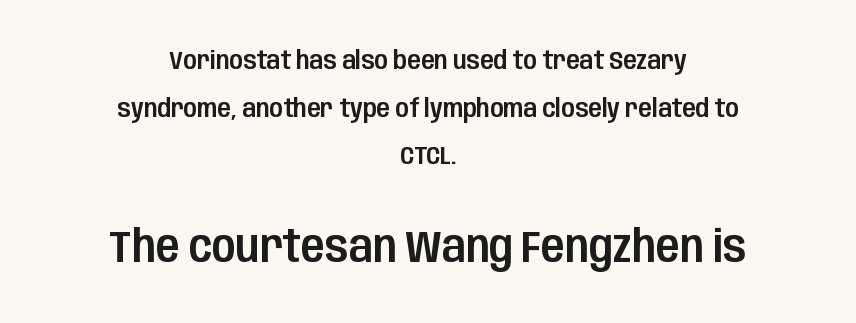
You could not count columns in this text — the font is proportionally spaced. Teacher's note: observe the equal gaps on both sides — that is centered alignment. Bare-footed words on every line. The rendering uses a large line-height, opening up the rows. This sample uses a sans-serif face. Standard letterfit; no display-style spreading of the glyphs.
